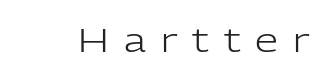
Grotesque or geometric, the face here clearly has no serifs. Each letter keeps its own natural width here, so spacing adapts to shape. Rendered with straight, roman letterforms. The foot of each line stays bare and open. The letters are spread apart with noticeably loose tracking. Letters have the restrained weight of plain body copy at most.
